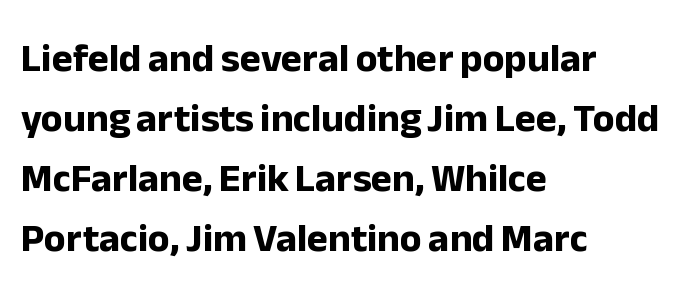
The image shows 40 px bold sans-serif type, upright; set left-aligned, normal line spacing (1.5x), normal letter spacing, not underlined; low stroke contrast and a medium x-height.
